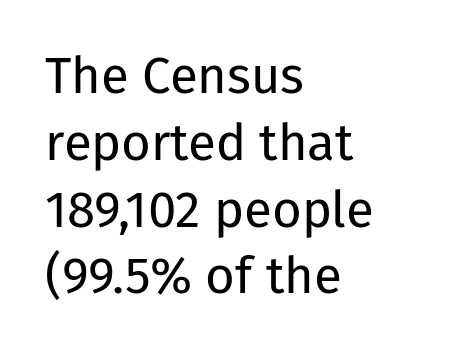
The image shows 51 px regular-weight sans-serif type, upright; set left-aligned, normal line spacing (1.31x), normal letter spacing, not underlined; low stroke contrast and a medium x-height.
